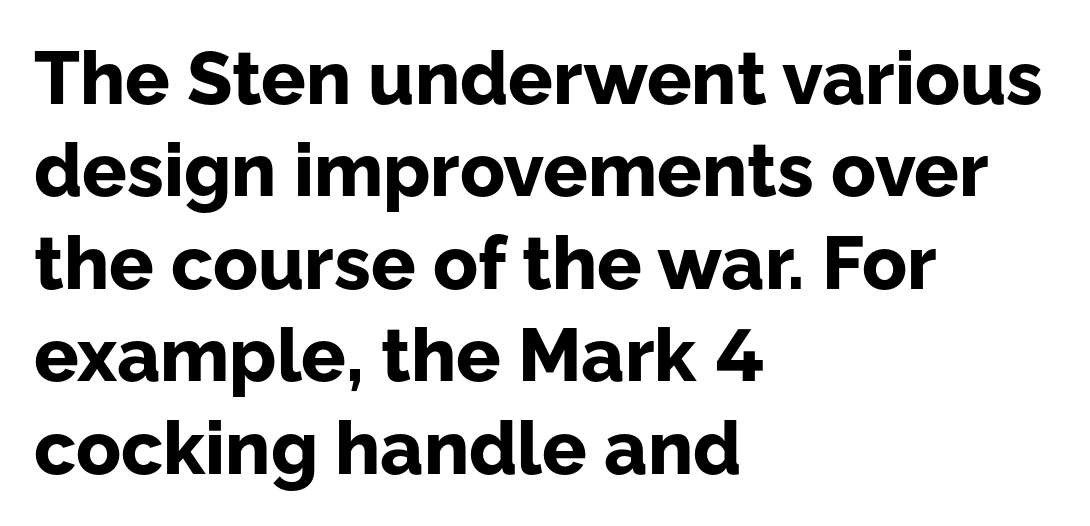
The image shows 74 px bold sans-serif type, upright; set left-aligned, normal line spacing (1.25x), normal letter spacing, not underlined; low stroke contrast and a medium x-height.
